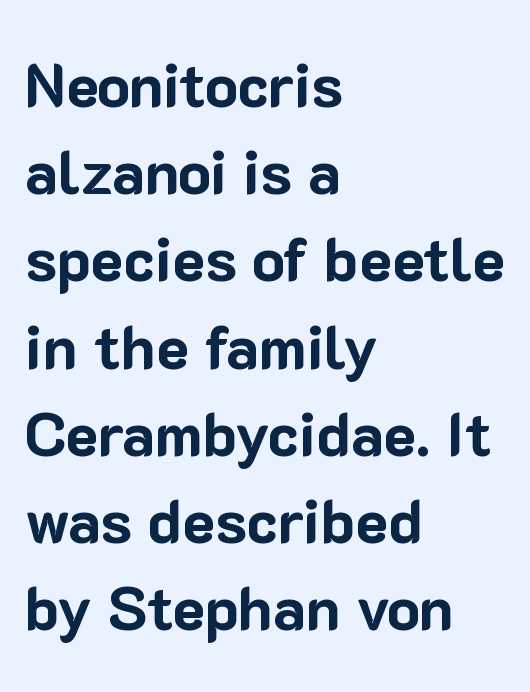
Letters rest on an invisible, unmarked baseline. If you drew a line through each stem, it would be perfectly vertical. Leading matches the norm, producing a regular column. Visually the block forms a straight wall on the left and a jagged coastline on the right. Typographically, this falls in the sans-serif category.
